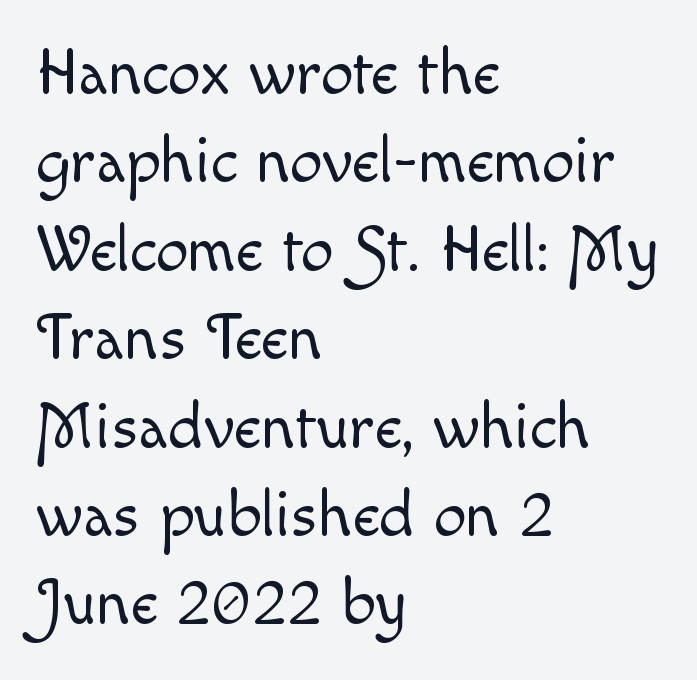
Q: Is the text bold? A: No.
Q: Is the text italic (slanted)? A: No, it is upright.
Q: Is the text underlined? A: No.
Q: How is the paragraph aligned? A: Left-aligned.
Q: Is the spacing between letters normal or unusually wide? A: Normal.
Q: Is the spacing between lines tight, normal or loose? A: Normal.
Q: Width (condensed, normal, or wide)? A: Normal.
Q: x-height? A: Small.
Q: Monospaced? A: No.
